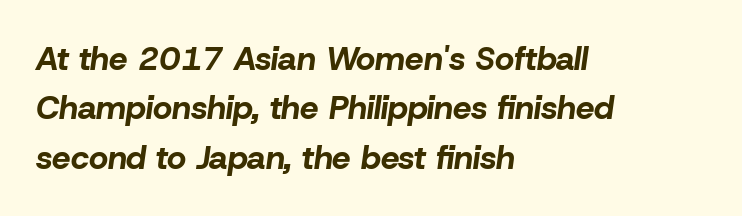
The image shows 33 px bold type, italic (leaning right); set left-aligned, normal line spacing (1.5x), normal letter spacing, not underlined; low stroke contrast and a medium x-height.
